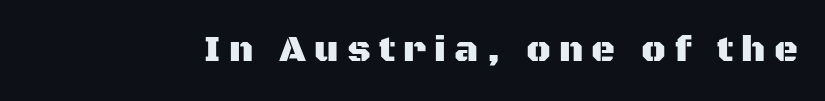
Q: Is the text italic (slanted)? A: No, it is upright.
Q: Is the typeface a serif or a sans-serif typeface? A: Sans-serif.
Q: Is the text underlined? A: No.
Q: Is the spacing between letters normal or unusually wide? A: Unusually wide.
Q: Width (condensed, normal, or wide)? A: Normal.
Q: Stroke contrast? A: Medium.
Q: x-height? A: Large.
Q: Monospaced? A: No.
